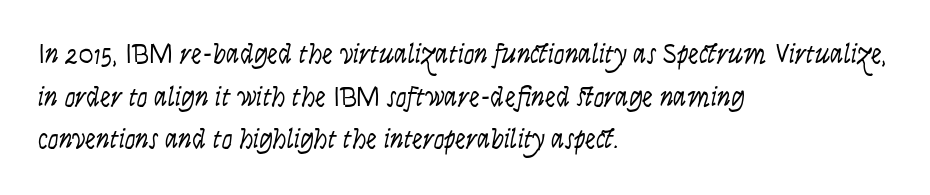
The image shows 27 px text type, italic (leaning right); set left-aligned, normal line spacing (1.58x), normal letter spacing, not underlined.
